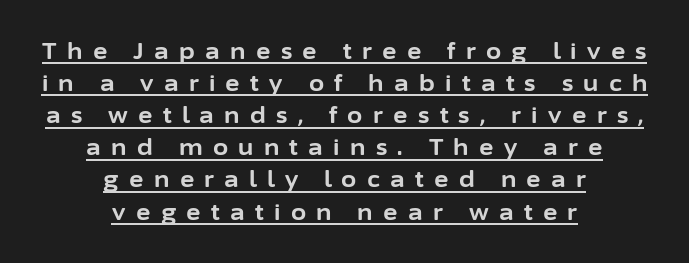
Q: Is the text bold? A: Yes.
Q: Is the text italic (slanted)? A: No, it is upright.
Q: Is the text underlined? A: Yes.
Q: How is the paragraph aligned? A: Centered.
Q: Is the spacing between letters normal or unusually wide? A: Unusually wide.
Q: Is the spacing between lines tight, normal or loose? A: Normal.
